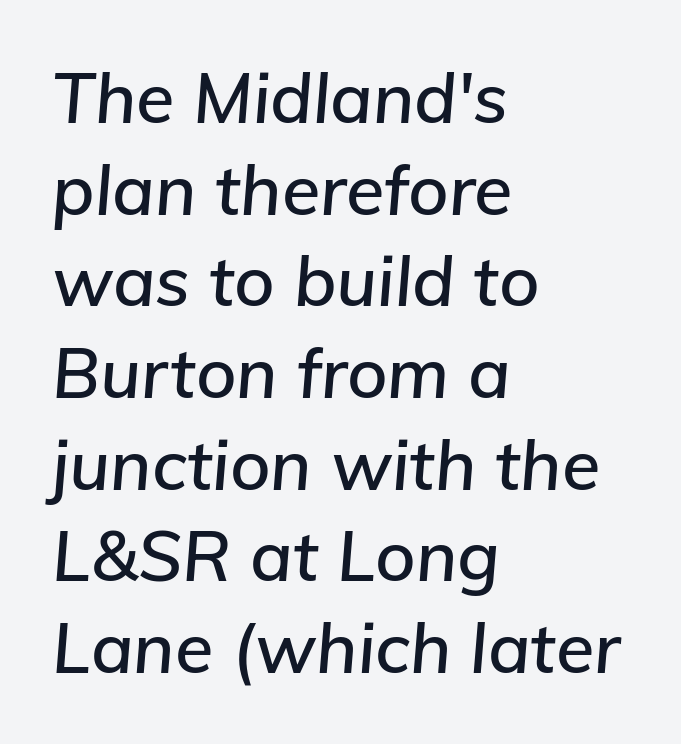
Q: Is the text italic (slanted)? A: Yes, it leans right by about 5 degrees.
Q: Is the text underlined? A: No.
Q: How is the paragraph aligned? A: Left-aligned.
Q: Is the spacing between letters normal or unusually wide? A: Normal.
Q: Is the spacing between lines tight, normal or loose? A: Normal.
Q: Width (condensed, normal, or wide)? A: Normal.
Q: Stroke contrast? A: Low.
Q: x-height? A: Medium.
Q: Monospaced? A: No.
